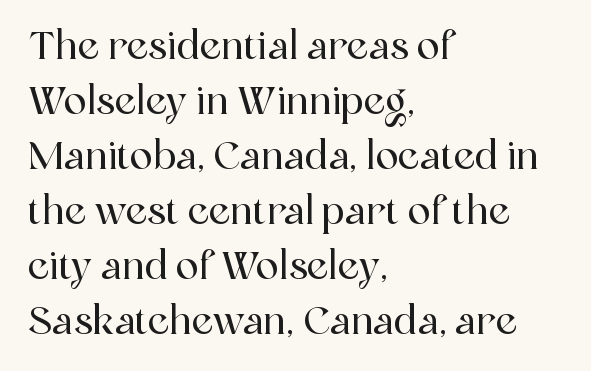
The image shows 38 px serif type, upright; set left-aligned, normal line spacing (1.45x), normal letter spacing, not underlined; a medium x-height.
